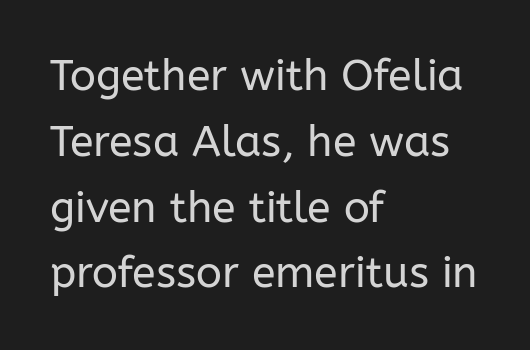
The image shows 43 px regular-weight sans-serif type, upright; set left-aligned, normal line spacing (1.53x), normal letter spacing, not underlined; low stroke contrast and a medium x-height.
